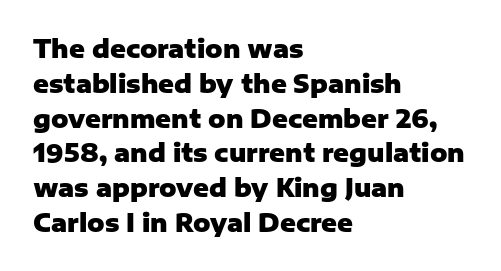
Nope, not italic — everything's standing straight. The passage shown has conventional tracking throughout. Bold? Absolutely — the strokes are thick and heavy. If you drew a ruler down the left edge, every line would touch it. The gap between lines stays unmarked. Horizontal bands of white between lines are of average thickness.
